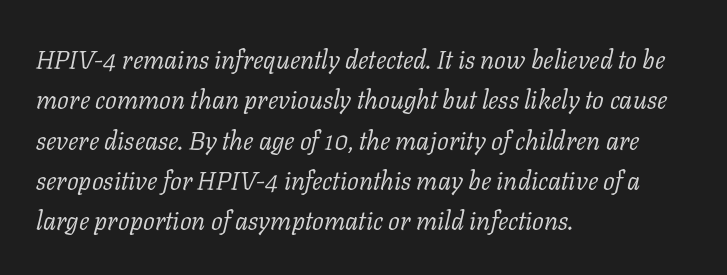
Q: Is the text bold? A: No.
Q: Is the text italic (slanted)? A: Yes, it leans right by about 11 degrees.
Q: Is the text underlined? A: No.
Q: How is the paragraph aligned? A: Left-aligned.
Q: Is the spacing between letters normal or unusually wide? A: Normal.
Q: Is the spacing between lines tight, normal or loose? A: Normal.
